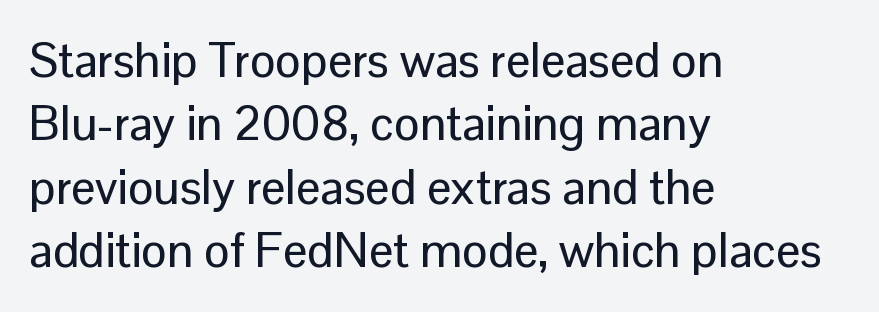
{"serif": "no", "italic": "no", "width": "normal", "stroke_contrast": "low", "x_height": "medium", "monospaced": "no", "underline": "no", "align": "left", "line_spacing": "normal", "line_spacing_ratio": 1.32, "letter_spacing": "normal", "letter_spacing_em": 0.0, "glyph_px": 48}
